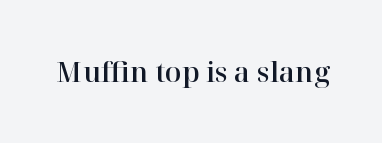
Q: Is the text italic (slanted)? A: No, it is upright.
Q: Is the text underlined? A: No.
Q: Is the spacing between letters normal or unusually wide? A: Normal.
